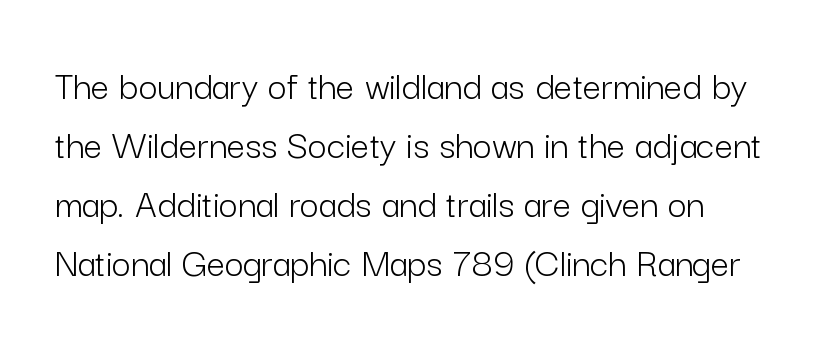
{"serif": "no", "italic": "no", "bold": "no", "weight": "light", "width": "normal", "stroke_contrast": "low", "x_height": "medium", "monospaced": "no", "underline": "no", "line_spacing": "normal", "line_spacing_ratio": 1.44, "letter_spacing": "normal", "letter_spacing_em": 0.0, "glyph_px": 41}
